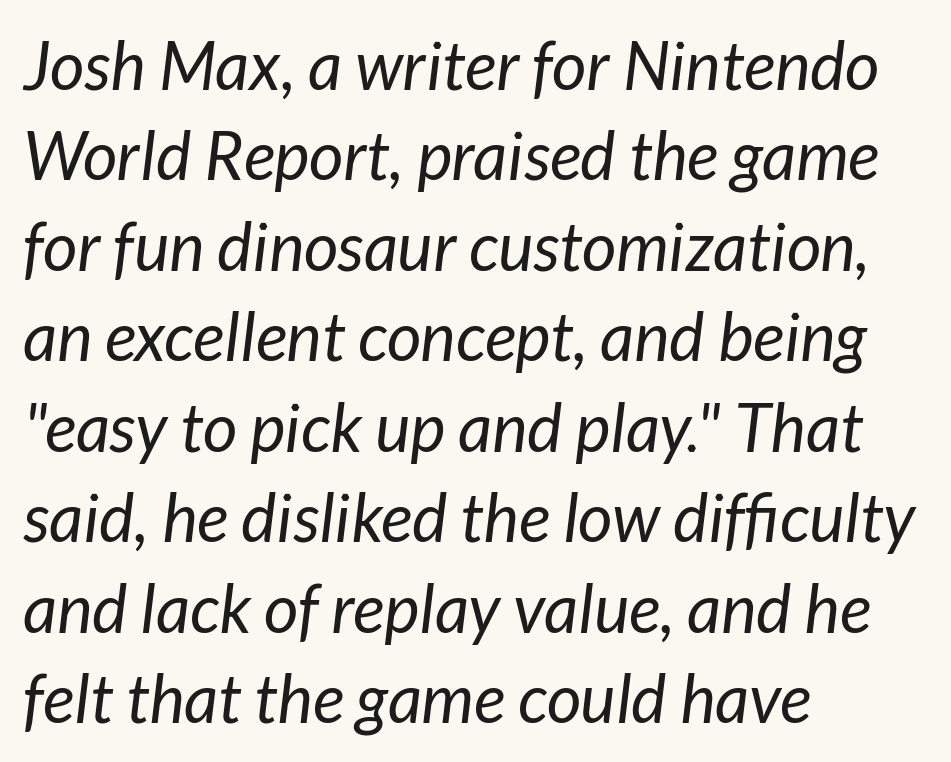
Q: Is the text bold? A: No.
Q: Is the text italic (slanted)? A: Yes, it leans right by about 7 degrees.
Q: Is the text underlined? A: No.
Q: How is the paragraph aligned? A: Left-aligned.
Q: Is the spacing between letters normal or unusually wide? A: Normal.
Q: Is the spacing between lines tight, normal or loose? A: Normal.
Q: Width (condensed, normal, or wide)? A: Normal.
Q: Stroke contrast? A: Low.
Q: x-height? A: Medium.
Q: Monospaced? A: No.
